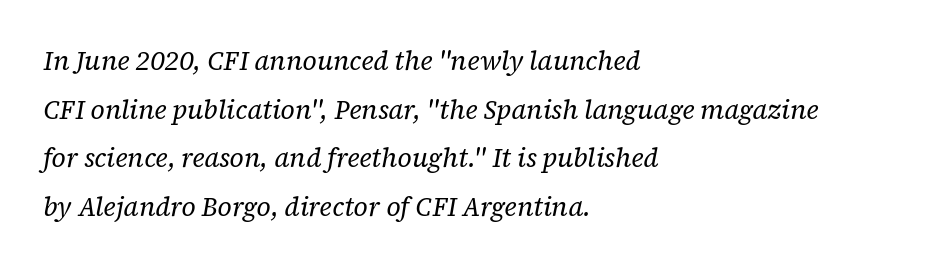
{"italic": "yes", "lean": "right", "slant_degrees": 12, "bold": "no", "underline": "no", "align": "left", "line_spacing_ratio": 1.87, "letter_spacing": "normal", "letter_spacing_em": 0.0, "glyph_px": 26}
